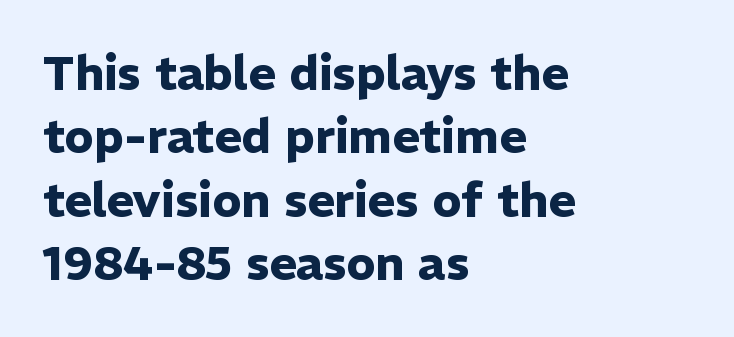
{"serif": "no", "italic": "no", "bold": "yes", "weight": "heavy", "width": "normal", "stroke_contrast": "low", "x_height": "medium", "monospaced": "no", "underline": "no", "align": "left", "line_spacing": "normal", "line_spacing_ratio": 1.35, "letter_spacing": "normal", "letter_spacing_em": 0.0, "glyph_px": 47}
